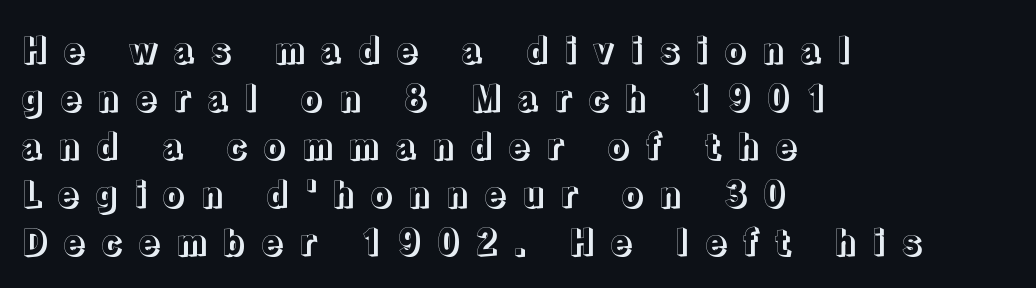
Q: Is the text italic (slanted)? A: No, it is upright.
Q: Is the text underlined? A: No.
Q: How is the paragraph aligned? A: Left-aligned.
Q: Is the spacing between letters normal or unusually wide? A: Unusually wide.
Q: Is the spacing between lines tight, normal or loose? A: Normal.
Q: Width (condensed, normal, or wide)? A: Normal.
Q: x-height? A: Medium.
Q: Monospaced? A: No.
